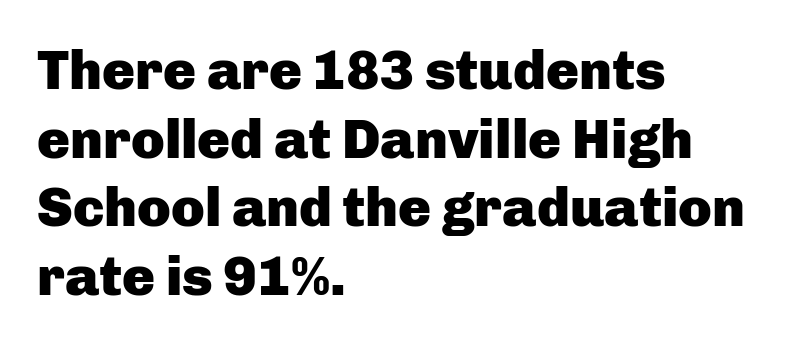
{"serif": "no", "italic": "no", "bold": "yes", "weight": "heavy", "width": "normal", "stroke_contrast": "low", "x_height": "medium", "monospaced": "no", "underline": "no", "align": "left", "line_spacing": "normal", "line_spacing_ratio": 1.25, "letter_spacing": "normal", "letter_spacing_em": 0.0, "glyph_px": 55}
